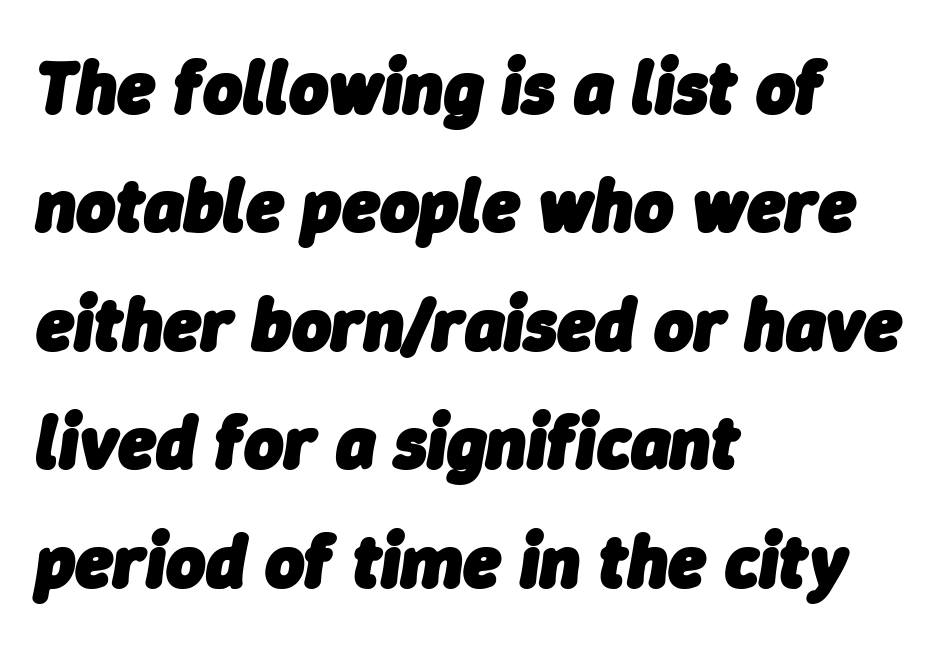
Q: Is the text bold? A: Yes.
Q: Is the text italic (slanted)? A: Yes, it leans right by about 9 degrees.
Q: Is the text underlined? A: No.
Q: How is the paragraph aligned? A: Left-aligned.
Q: Is the spacing between letters normal or unusually wide? A: Normal.
Q: Is the spacing between lines tight, normal or loose? A: Normal.
Q: Width (condensed, normal, or wide)? A: Normal.
Q: Stroke contrast? A: Low.
Q: x-height? A: Medium.
Q: Monospaced? A: No.
